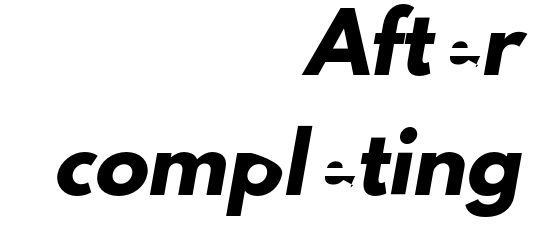
If you drew a ruler down the right edge, every line would touch it. The rendering shows plain stroke endings on the letterforms — a sans-serif design. Spacing verdict: proportional, widths tailored to each character. What stands out about the letter spacing? Nothing — it is the standard amount. Descender tails drop into unmarked territory. What's the leading like? Stretched, with rows far apart.
